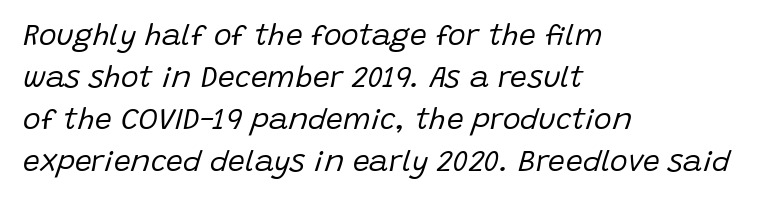
Q: Is the text bold? A: No.
Q: Is the text italic (slanted)? A: Yes, it leans right by about 15 degrees.
Q: Is the text underlined? A: No.
Q: How is the paragraph aligned? A: Left-aligned.
Q: Is the spacing between letters normal or unusually wide? A: Normal.
Q: Is the spacing between lines tight, normal or loose? A: Normal.
Q: Width (condensed, normal, or wide)? A: Normal.
Q: Stroke contrast? A: Low.
Q: x-height? A: Large.
Q: Monospaced? A: No.
